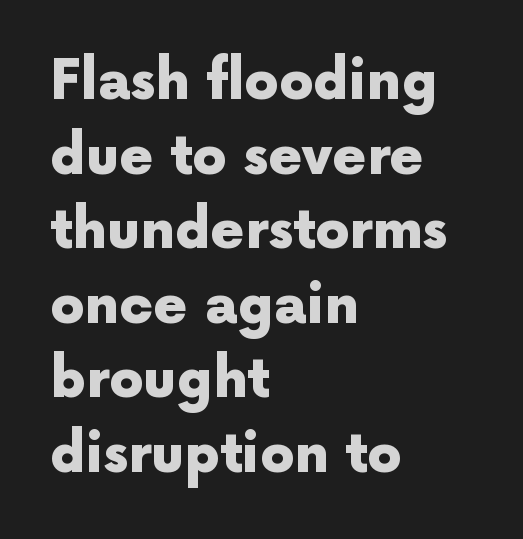
The image shows 54 px heavy sans-serif type, upright; set left-aligned, normal line spacing (1.38x), normal letter spacing, not underlined; a medium x-height.
